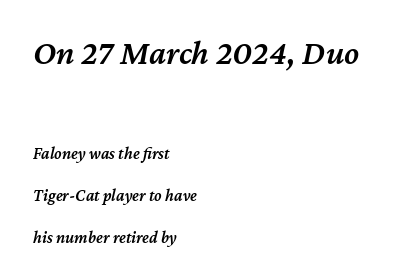
Horizontal alignment here is leftward, the default for most running prose. Character widths vary here, with narrow letters taking less room than wide ones. Large over small — that's the arrangement of the two blocks here. Between one letter and the next there's only the usual sliver of space. Posture: slanted. Descenders hang freely into open space.
